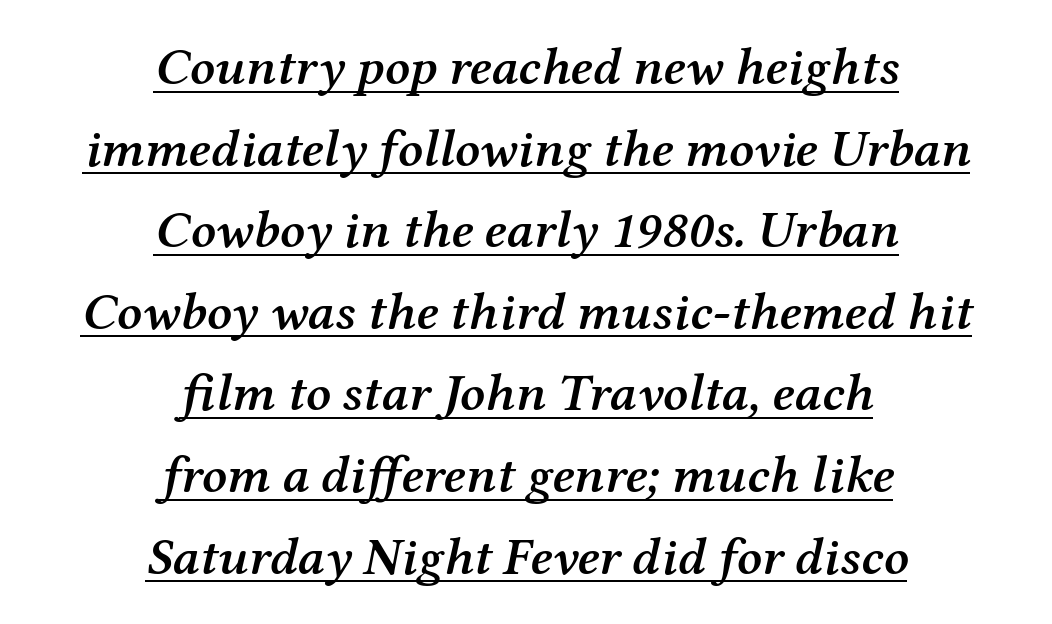
If you drew a line through each stem, it would be angled. Horizontal alignment here is central, giving a formal, balanced look. Is the letter spacing exaggerated? No — it looks like the ordinary default. A rule runs beneath these lines of type. What's the leading like? Ordinary, nothing unusual. Typesetter's note: demi weight, one step under bold.
